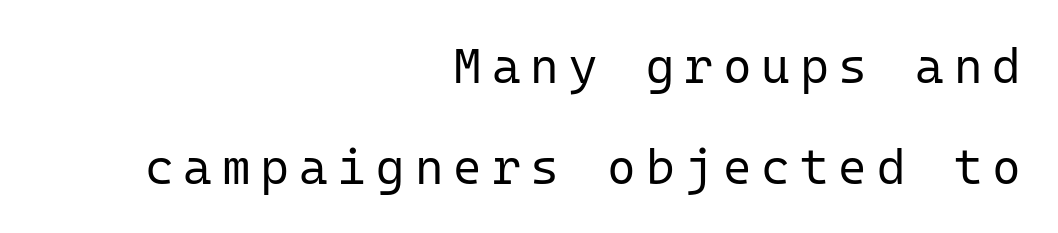
Q: Is the text bold? A: No.
Q: Is the text italic (slanted)? A: No, it is upright.
Q: Is the typeface a serif or a sans-serif typeface? A: Sans-serif.
Q: Is the text underlined? A: No.
Q: How is the paragraph aligned? A: Right-aligned.
Q: Is the spacing between letters normal or unusually wide? A: Unusually wide.
Q: Is the spacing between lines tight, normal or loose? A: Loose.
Q: Width (condensed, normal, or wide)? A: Normal.
Q: Stroke contrast? A: Low.
Q: x-height? A: Medium.
Q: Monospaced? A: Yes.
